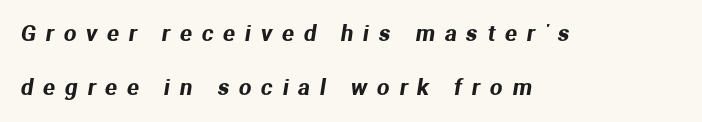
The image shows 22 px text type; set left-aligned, loose line spacing (2.46x), unusually wide letter spacing (+0.45 em), not underlined.
